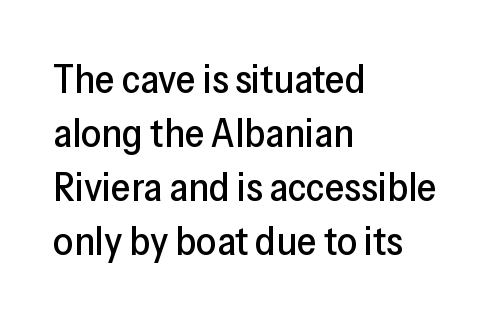
The rendering uses a moderate line-height, typical for paragraphs. Nobody touched the tracking dial on this one. These lines are rendered in a variable-pitch font. Unlike italic type, these characters show no tilt at all. Horizontally, the lines are justified to the leading edge only. Stroke terminals: plain, sans-serif.
